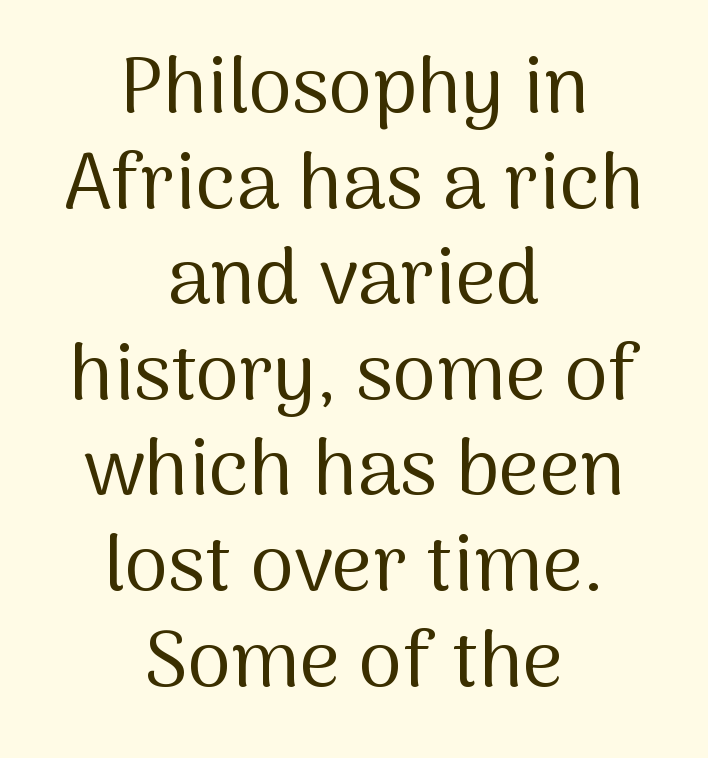
Q: Is the text bold? A: No.
Q: Is the text italic (slanted)? A: No, it is upright.
Q: Is the typeface a serif or a sans-serif typeface? A: Sans-serif.
Q: Is the text underlined? A: No.
Q: How is the paragraph aligned? A: Centered.
Q: Is the spacing between letters normal or unusually wide? A: Normal.
Q: Width (condensed, normal, or wide)? A: Normal.
Q: Stroke contrast? A: Medium.
Q: x-height? A: Medium.
Q: Monospaced? A: No.
